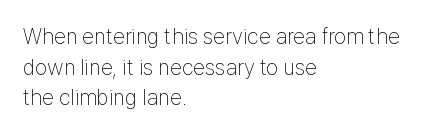
Here the glyphs are tracked normally, forming tight word shapes. This sample keeps an unexceptional amount of space between lines. Every character sits straight up, as roman type does. Each stroke keeps to a modest, everyday thickness or less. This rendering uses left alignment, leaving the right contour irregular. Descenders are the only things crossing below the line.
